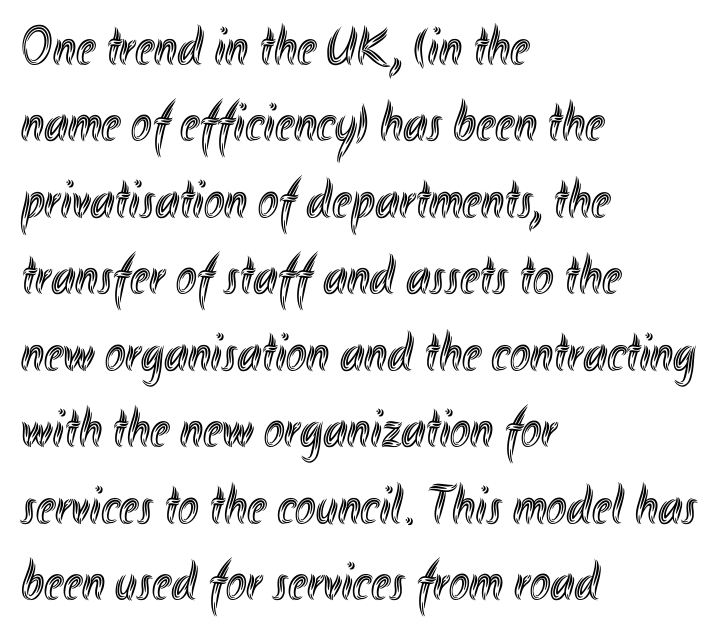
Q: Is the text italic (slanted)? A: Yes.
Q: Is the text underlined? A: No.
Q: How is the paragraph aligned? A: Left-aligned.
Q: Is the spacing between letters normal or unusually wide? A: Normal.
Q: Is the spacing between lines tight, normal or loose? A: Normal.
Q: Width (condensed, normal, or wide)? A: Condensed.
Q: x-height? A: Small.
Q: Monospaced? A: No.
